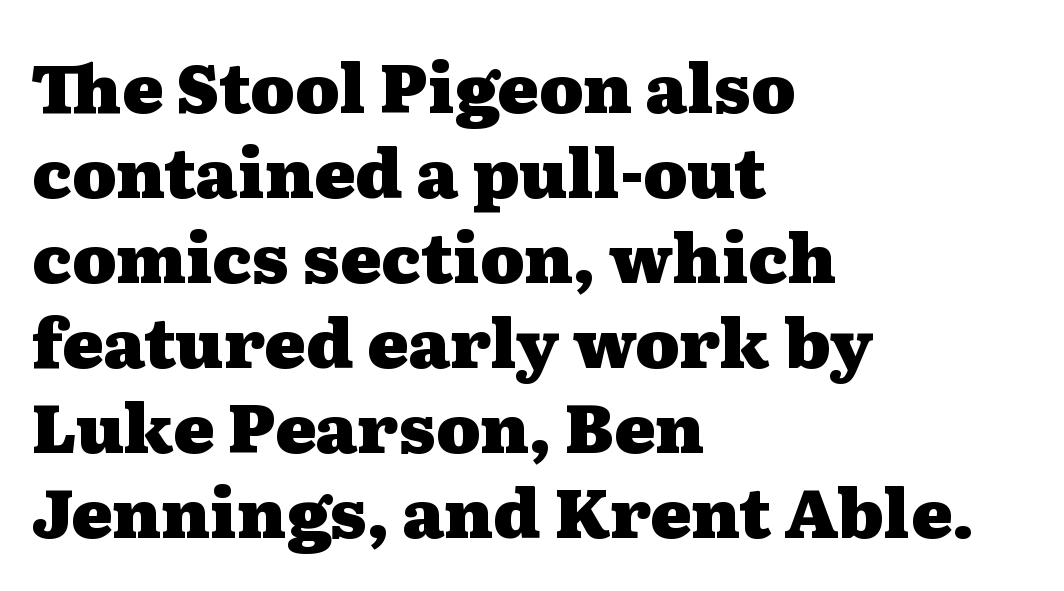
{"serif": "yes", "italic": "no", "bold": "yes", "weight": "heavy", "width": "wide", "stroke_contrast": "medium", "x_height": "medium", "monospaced": "no", "underline": "no", "align": "left", "line_spacing": "normal", "line_spacing_ratio": 1.25, "letter_spacing": "normal", "letter_spacing_em": 0.0, "glyph_px": 68}
